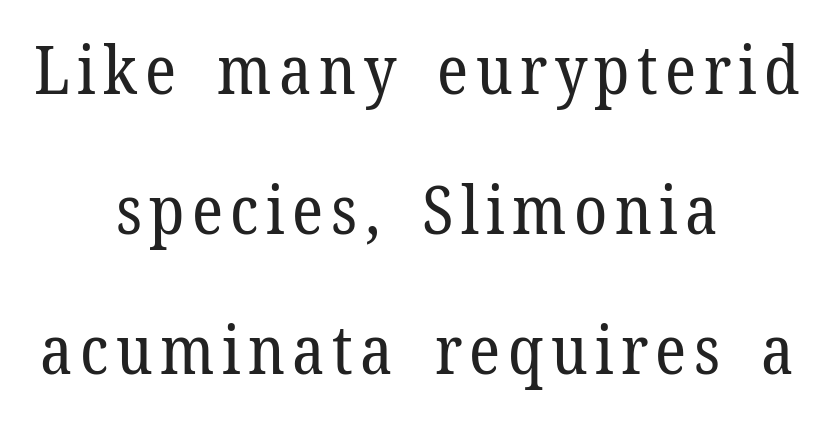
Horizontal alignment here is central, giving a formal, balanced look. Check under the words: just untouched page. This rendering employs a face with finishing strokes, i.e., a serif. One glance says open: line gaps are wider than usual.
